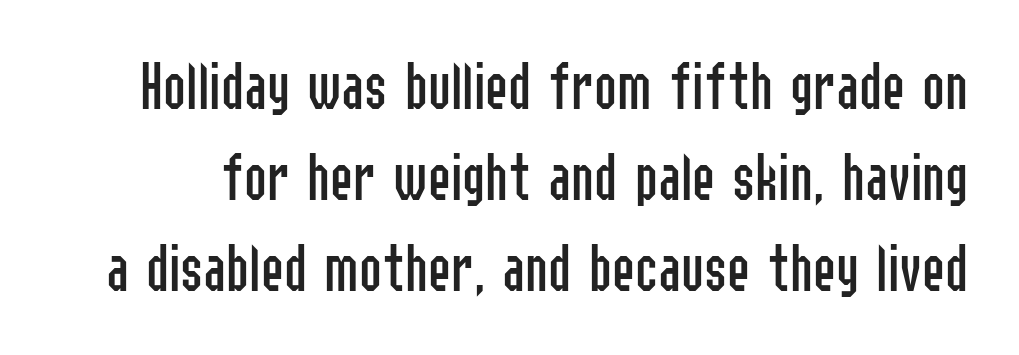
{"serif": "no", "italic": "no", "bold": "no", "weight": "regular", "width": "condensed", "stroke_contrast": "low", "x_height": "medium", "monospaced": "no", "underline": "no", "line_spacing": "normal", "line_spacing_ratio": 1.32, "letter_spacing": "normal", "letter_spacing_em": 0.0, "glyph_px": 69}
